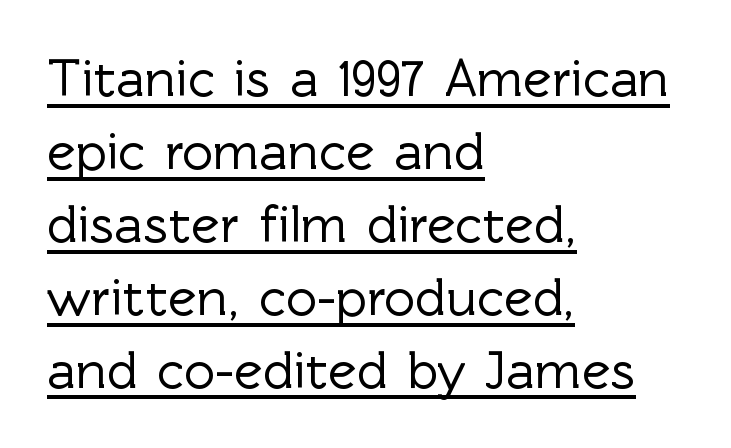
{"serif": "no", "italic": "no", "width": "normal", "x_height": "medium", "monospaced": "no", "underline": "yes", "align": "left", "line_spacing": "normal", "line_spacing_ratio": 1.35, "letter_spacing": "normal", "letter_spacing_em": 0.0, "glyph_px": 54}
